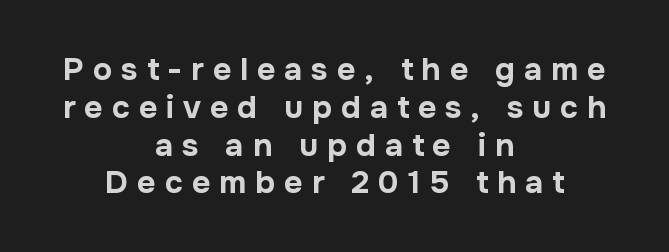
Q: Is the text bold? A: Yes.
Q: Is the text italic (slanted)? A: No, it is upright.
Q: Is the typeface a serif or a sans-serif typeface? A: Sans-serif.
Q: Is the text underlined? A: No.
Q: How is the paragraph aligned? A: Centered.
Q: Is the spacing between letters normal or unusually wide? A: Unusually wide.
Q: Width (condensed, normal, or wide)? A: Normal.
Q: Stroke contrast? A: Low.
Q: x-height? A: Medium.
Q: Monospaced? A: No.
